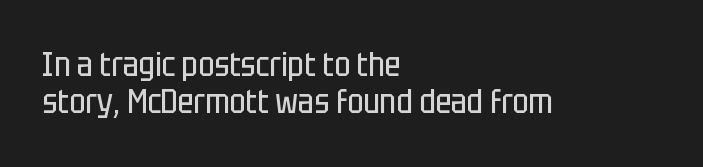
Q: Is the text bold? A: No.
Q: Is the text italic (slanted)? A: No, it is upright.
Q: Is the typeface a serif or a sans-serif typeface? A: Sans-serif.
Q: Is the text underlined? A: No.
Q: How is the paragraph aligned? A: Left-aligned.
Q: Is the spacing between letters normal or unusually wide? A: Normal.
Q: Is the spacing between lines tight, normal or loose? A: Tight.
Q: Width (condensed, normal, or wide)? A: Condensed.
Q: Stroke contrast? A: Low.
Q: x-height? A: Large.
Q: Monospaced? A: No.
